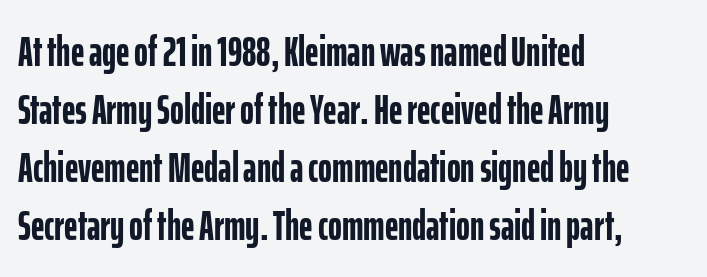
Here the designer chose a conventional face with non-uniform glyph widths. Every row of glyphs begins at an identical x-position on the left. Does the lettering tilt? It doesn't — this is upright. Characters follow at the spacing the type designer built in.
